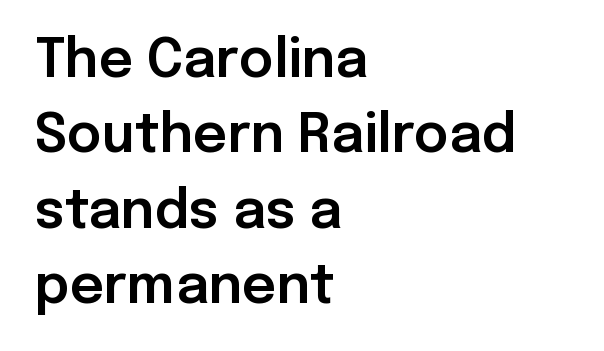
Caption: multi-line text, flush left, ragged right. How are the letters spaced? Ordinarily, with no added tracking. Posture: upright roman. The font family rendered here belongs to the sans-serif group. The space beneath each line is pristine and unruled.
